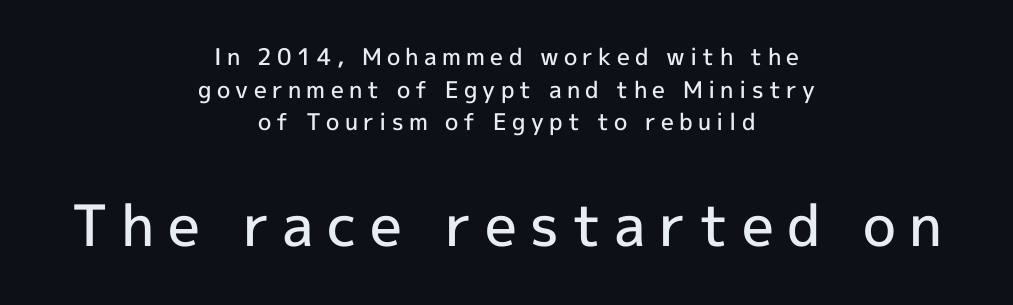
The image shows 57 px semibold sans-serif type, upright; set centered, normal line spacing (1.42x), unusually wide letter spacing (+0.23 em), not underlined; the second (bottom) block is 2.48x larger; a medium x-height.
